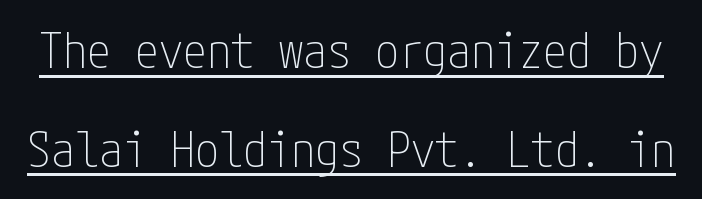
This sample uses plain, unmodified letter spacing. You could fit nearly another row in the gap between these rows. A typesetter would mark this as roman, not italic. What decoration does the sample have? An underline. Grotesque or geometric, the face here clearly has no serifs.
